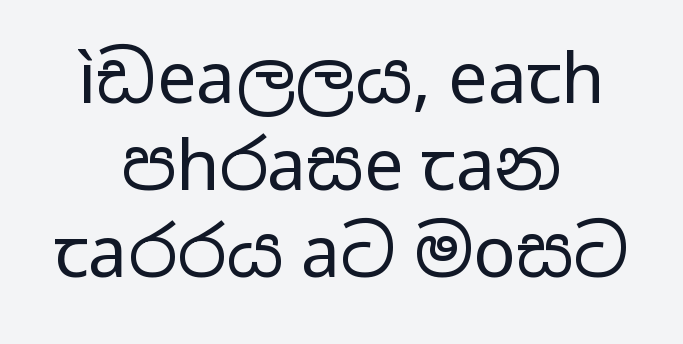
Spacing verdict: proportional, widths tailored to each character. This sample uses an upright cut, with every glyph sitting square on the baseline. The setting favours the middle, as headings and verse often do. The text was rendered using a sans face with plain stroke endings. Standard letterfit; no display-style spreading of the glyphs. The space directly below the letters is spotless.
